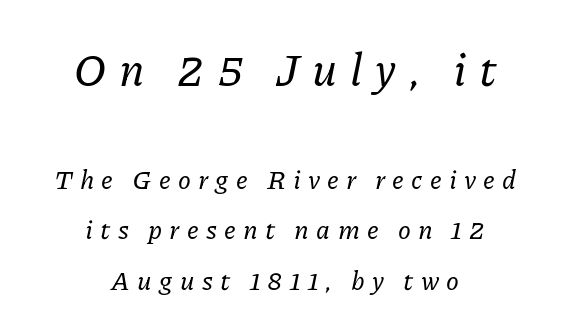
Q: Is the text italic (slanted)? A: Yes, it leans right by about 11 degrees.
Q: Is the typeface a serif or a sans-serif typeface? A: Serif.
Q: Is the text underlined? A: No.
Q: How is the paragraph aligned? A: Centered.
Q: Is the spacing between letters normal or unusually wide? A: Unusually wide.
Q: Is the spacing between lines tight, normal or loose? A: Loose.
Q: Which block of text is set in a larger size, the first (top) or the second (bottom)? A: The first (top) one.
Q: Width (condensed, normal, or wide)? A: Normal.
Q: Stroke contrast? A: Low.
Q: x-height? A: Medium.
Q: Monospaced? A: No.
